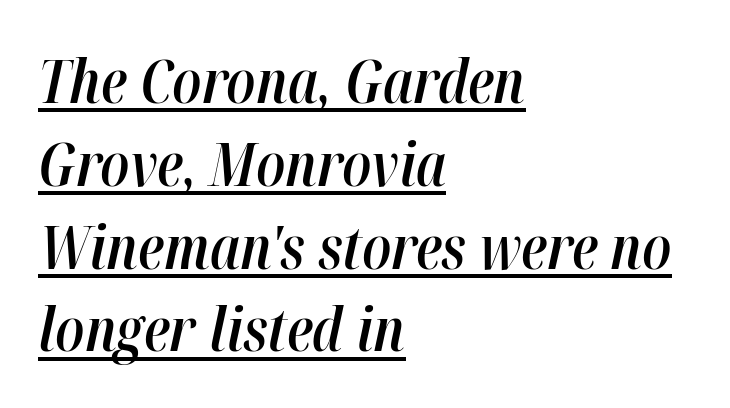
The image shows 60 px semibold, condensed type, italic (leaning right); set left-aligned, normal line spacing (1.38x), normal letter spacing, underlined; high stroke contrast and a medium x-height.
